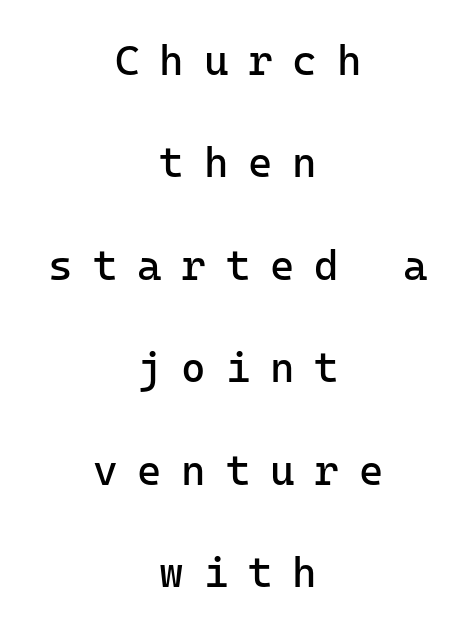
Short note: letters widely spaced. The passage shown is typeset with a sans-serif family. Casual observation: everything's sitting right in the middle. Vertical strokes here are truly vertical. Vertically, the passage feels expansive, rows floating well apart.
